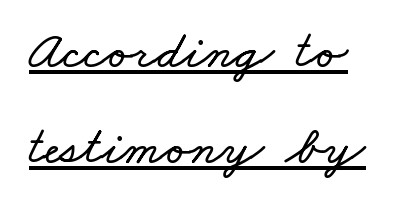
{"width": "wide", "stroke_contrast": "low", "x_height": "small", "monospaced": "no", "underline": "yes", "line_spacing_ratio": 1.77, "letter_spacing": "normal", "letter_spacing_em": 0.0, "glyph_px": 54}
